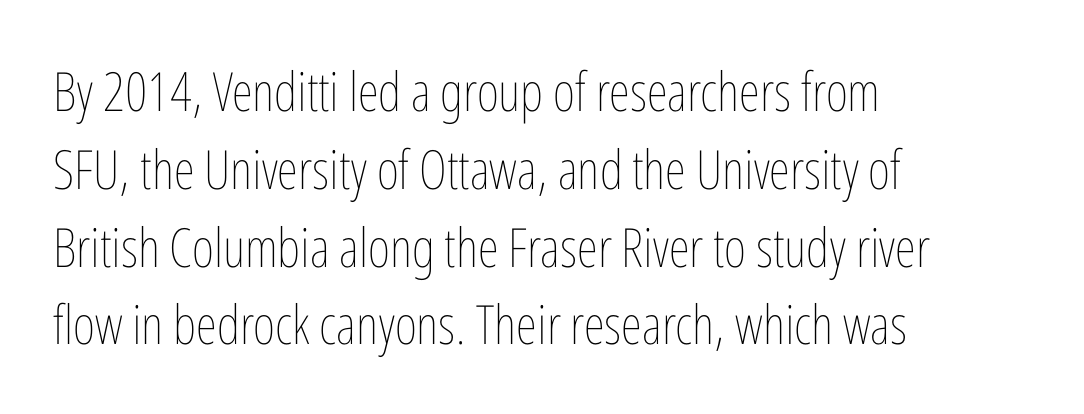
The image shows 54 px thin, condensed type, upright; set left-aligned, normal line spacing (1.44x), normal letter spacing, not underlined; low stroke contrast and a medium x-height.
